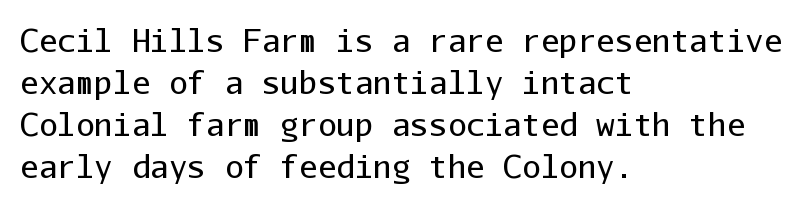
Weight: regular or lighter. Glyph-to-glyph distance matches everyday printed text. The characters display no serif detailing; their extremities are plain. These lines were composed using upright roman letters. Compared with typical paragraphs, the rows here are spaced about the same.
